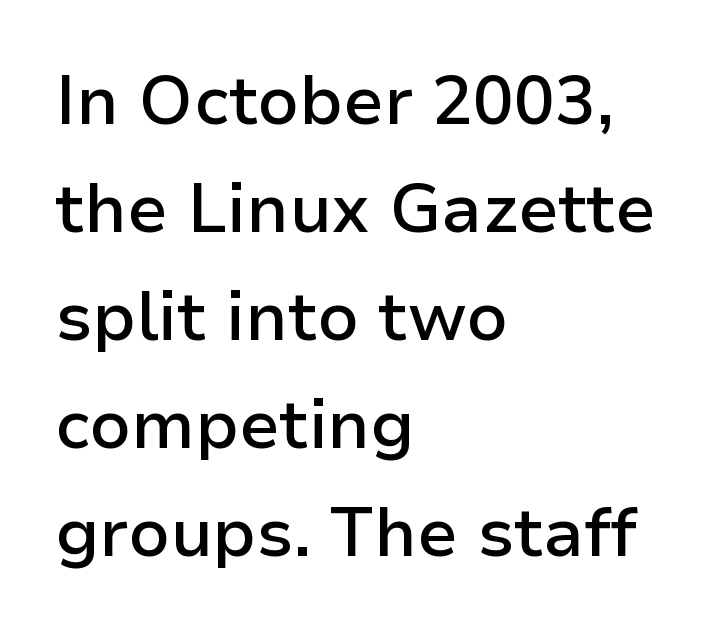
A typesetter would call this zero additional tracking. To sum up the face: it is a sans, with no serifs. The glyphs have the mass of a demibold cut, below bold. Anything drawn beneath the words? Only blank space.
